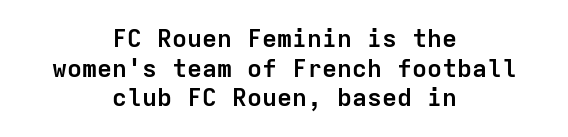
Q: Is the text bold? A: Yes.
Q: Is the text italic (slanted)? A: No, it is upright.
Q: Is the text underlined? A: No.
Q: How is the paragraph aligned? A: Centered.
Q: Is the spacing between letters normal or unusually wide? A: Normal.
